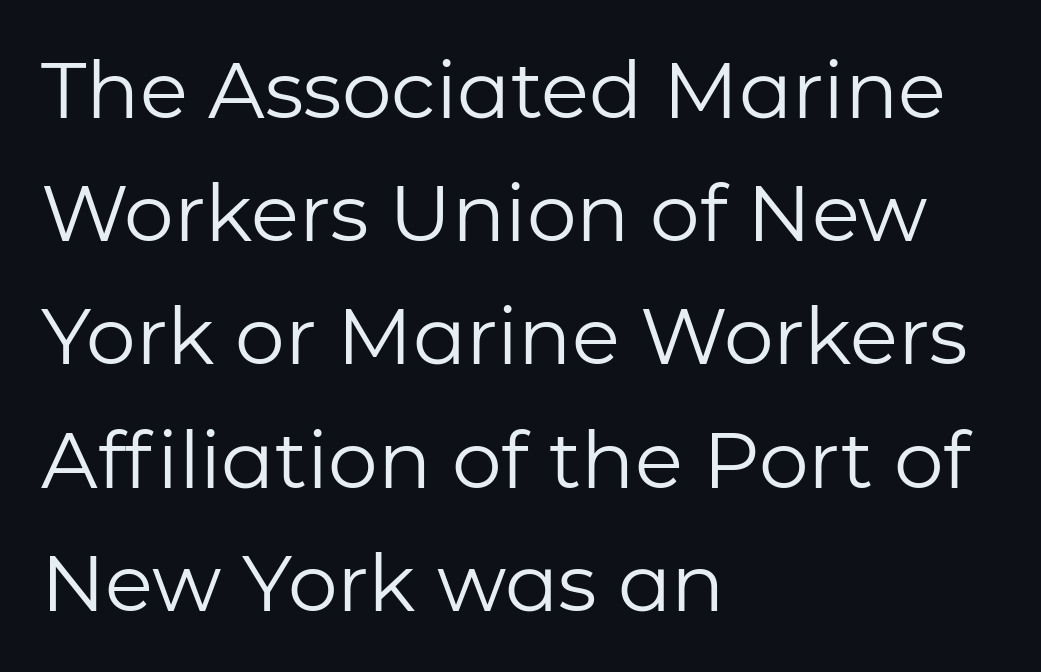
Bare-footed words on every line. Reading down the column, the eye jumps a familiar distance to each next line. Stems and bowls with no extra thickness — not bold. The axis of the letterforms is exactly vertical.
